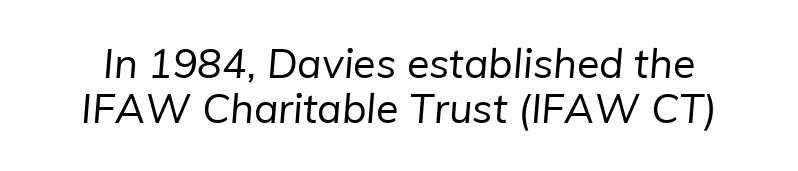
Q: Is the text bold? A: No.
Q: Is the typeface a serif or a sans-serif typeface? A: Sans-serif.
Q: Is the text underlined? A: No.
Q: Is the spacing between letters normal or unusually wide? A: Normal.
Q: Is the spacing between lines tight, normal or loose? A: Tight.
Q: Width (condensed, normal, or wide)? A: Normal.
Q: Stroke contrast? A: Low.
Q: x-height? A: Medium.
Q: Monospaced? A: No.
